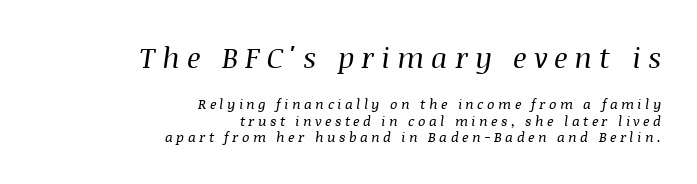
The image shows 29 px regular-weight serif type, italic (leaning right); set right-aligned, line spacing 1.18x, unusually wide letter spacing (+0.24 em), not underlined; the first (top) block is 2.07x larger; medium stroke contrast and a large x-height.
